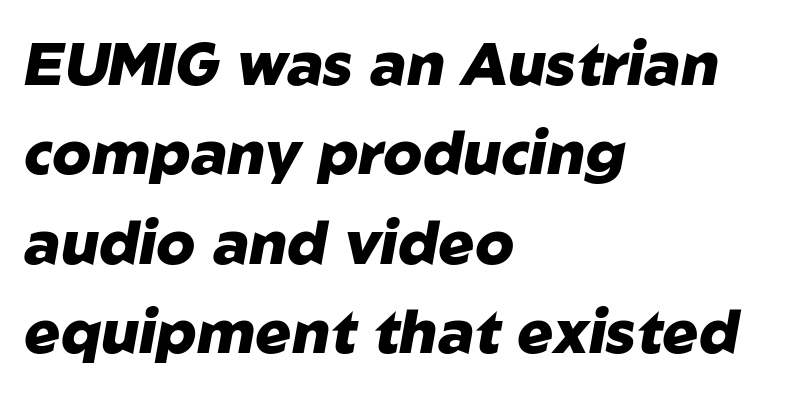
{"italic": "yes", "lean": "right", "slant_degrees": 10, "bold": "yes", "weight": "heavy", "width": "normal", "stroke_contrast": "low", "x_height": "medium", "monospaced": "no", "underline": "no", "align": "left", "line_spacing": "normal", "line_spacing_ratio": 1.49, "letter_spacing": "normal", "letter_spacing_em": 0.0, "glyph_px": 60}
